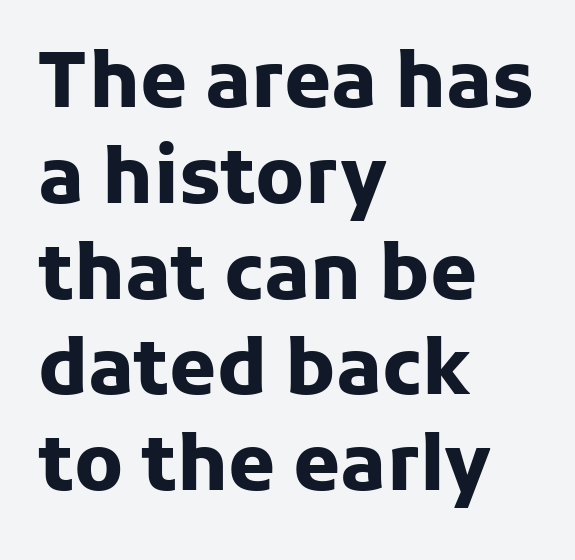
{"serif": "no", "italic": "no", "bold": "yes", "weight": "heavy", "width": "normal", "stroke_contrast": "low", "x_height": "medium", "monospaced": "no", "underline": "no", "align": "left", "line_spacing": "normal", "line_spacing_ratio": 1.26, "letter_spacing": "normal", "letter_spacing_em": 0.0, "glyph_px": 76}
